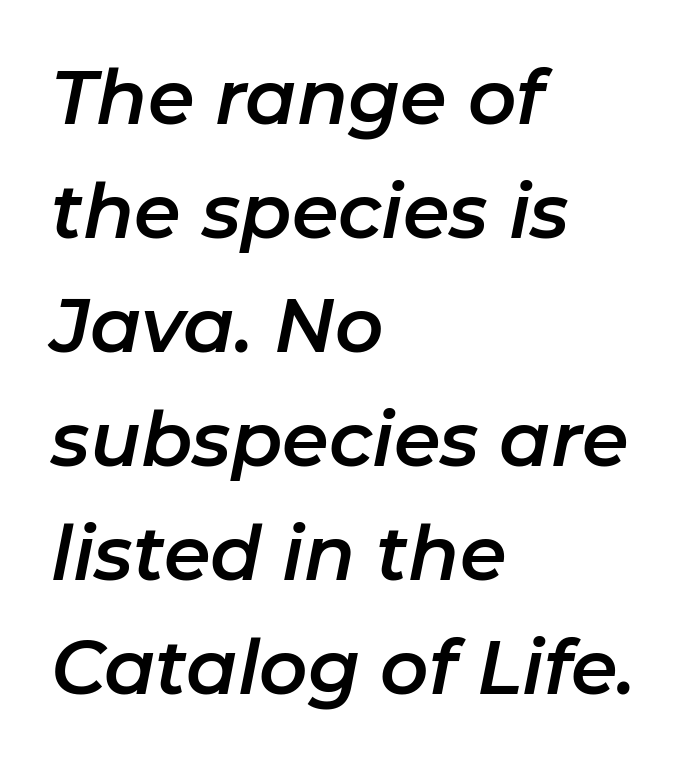
Italic? Definitely — the glyphs are oblique. Anything drawn beneath the words? Only blank space. Where is the straight margin? On the left. Think of a printed novel: that variable character pitch is what you see here.
